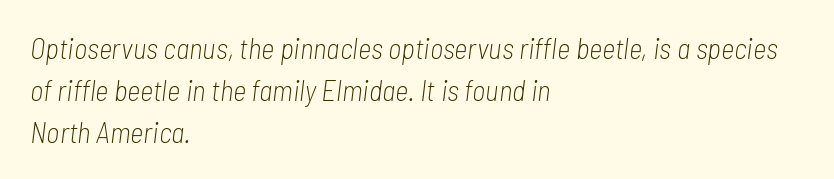
{"italic": "yes", "lean": "right", "slant_degrees": 7, "bold": "no", "weight": "light", "width": "condensed", "stroke_contrast": "low", "x_height": "medium", "monospaced": "no", "underline": "no", "align": "left", "line_spacing": "normal", "line_spacing_ratio": 1.44, "letter_spacing": "normal", "letter_spacing_em": 0.0, "glyph_px": 29}
